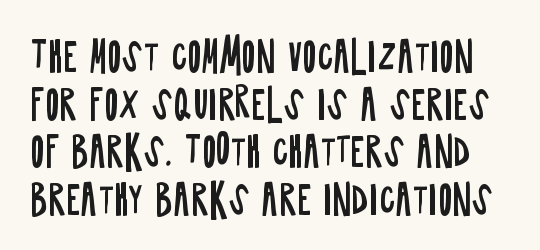
Notice how the stems are strictly vertical — no italics here. Letters have the restrained weight of plain body copy at most. Unlike a traditional serif, this face leaves its strokes unadorned. A bare baseline throughout the passage.
